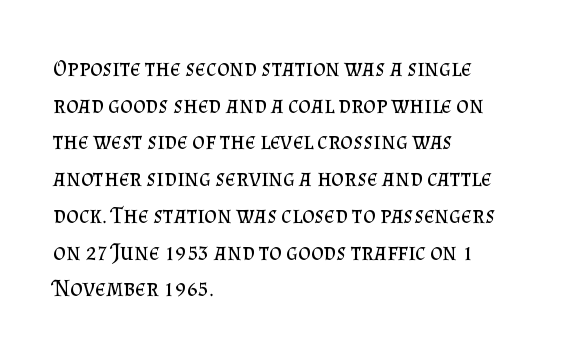
Standard letterfit; no display-style spreading of the glyphs. No chunkiness to these letters — they're not bold. This is roman type, the default non-slanted kind. Does the copy run flush right? No — it runs flush left.
